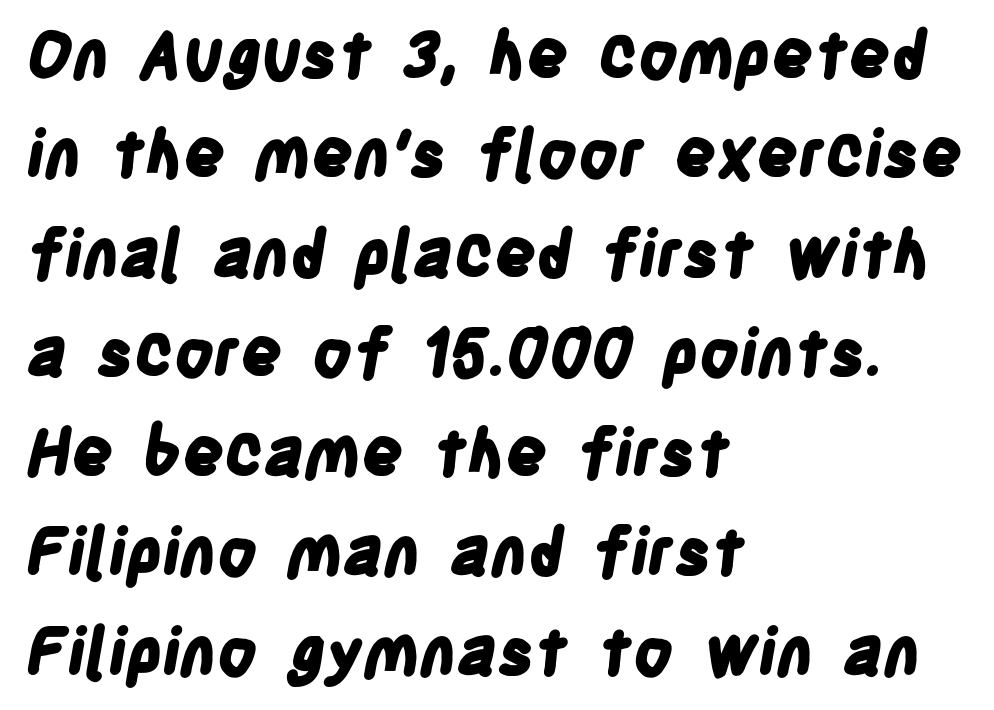
{"serif": "no", "bold": "yes", "weight": "bold", "width": "condensed", "stroke_contrast": "low", "x_height": "large", "monospaced": "no", "underline": "no", "align": "left", "line_spacing": "normal", "line_spacing_ratio": 1.53, "letter_spacing": "normal", "letter_spacing_em": 0.0, "glyph_px": 65}
